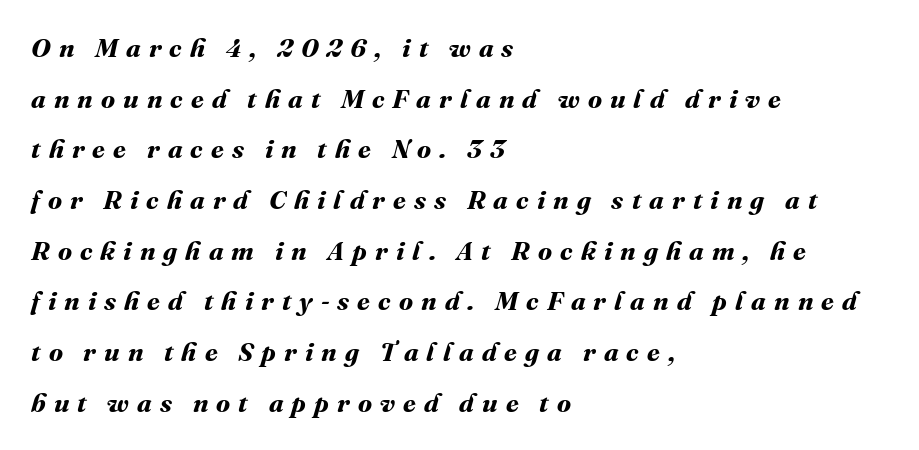
The ragged edge is on the right, which tells us the setting is flush left. The typesetting leans heavy: a genuine bold. Unmarked baselines from the first word to the last. The lines are spread far apart with generous leading. Compared with typical body copy, the letter spacing here is much looser.
